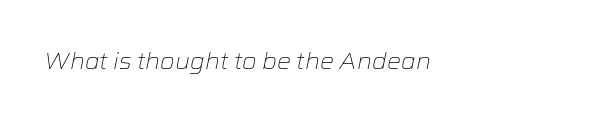
Compared with typical body copy, the letter spacing here is the same. Style check: oblique. Stems here are at most as thick as an everyday book face. Bare-footed words on every line.
